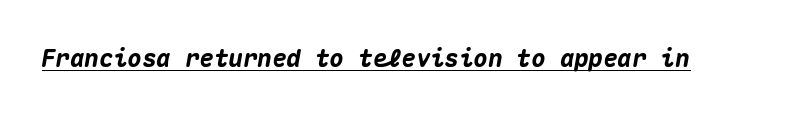
Q: Is the text bold? A: Yes.
Q: Is the text italic (slanted)? A: Yes, it leans right by about 10 degrees.
Q: Is the text underlined? A: Yes.
Q: Is the spacing between letters normal or unusually wide? A: Normal.
